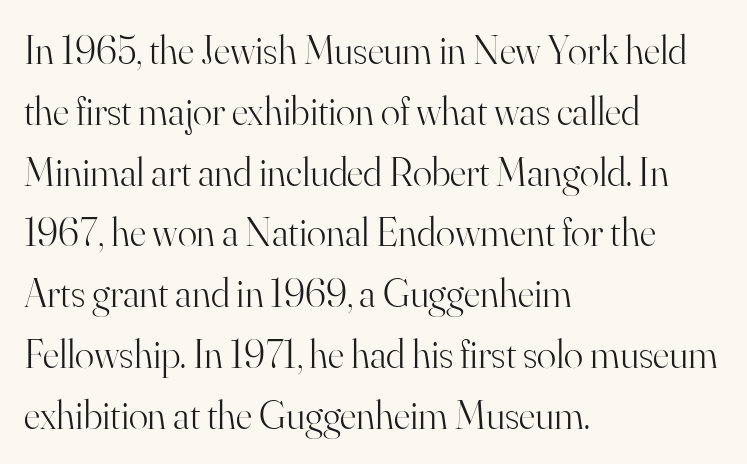
A typesetter would mark this as roman, not italic. The passage shown is typed in a proportional face where columns would drift. Honestly, the letter spacing is just normal — you wouldn't notice it. How would I describe the line gaps? Plain and ordinary. The typesetter chose a ragged-right arrangement here.
